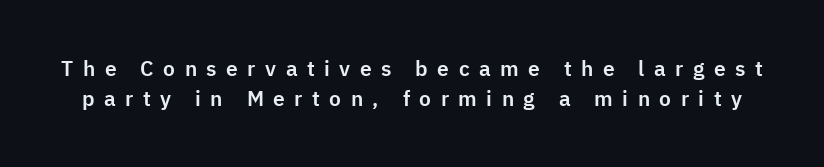
{"italic": "no", "underline": "no", "line_spacing": "normal", "line_spacing_ratio": 1.45, "letter_spacing": "wide", "letter_spacing_em": 0.45, "glyph_px": 21}
